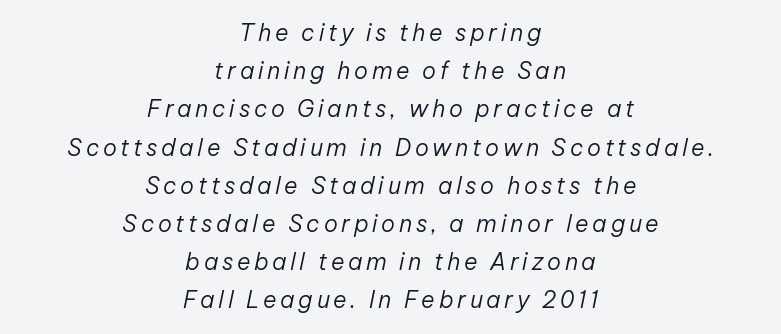
This sample is center-justified, so both line endings float freely. No letter is thick-stroked: the sample isn't bold. Notice how the stems are inclined rather than vertical — that's the hallmark of italics. Quick note: interline space is typical. Unmarked baselines from the first word to the last.
